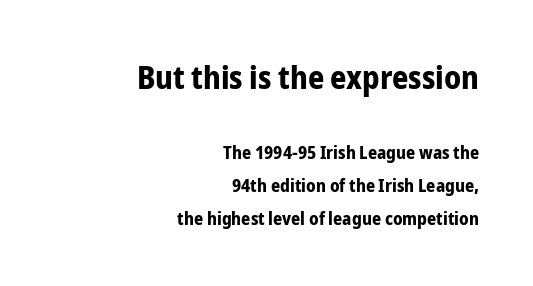
Look at the bottom of the vertical strokes: they stop flat, with no serifs. Descenders are the only things crossing below the line. Is there any slant? The stems are plumb. Plenty of ink on the page — the face is bold. The rendering uses natural spacing where letterforms have individual widths. You could call the tracking neutral — neither tight nor loose.
